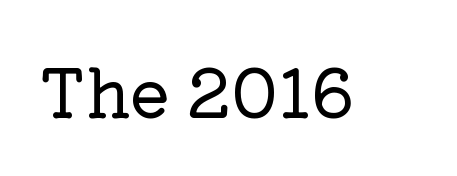
Q: Is the text italic (slanted)? A: No, it is upright.
Q: Is the typeface a serif or a sans-serif typeface? A: Serif.
Q: Is the text underlined? A: No.
Q: Is the spacing between letters normal or unusually wide? A: Normal.
Q: Width (condensed, normal, or wide)? A: Normal.
Q: Stroke contrast? A: Low.
Q: x-height? A: Medium.
Q: Monospaced? A: No.
